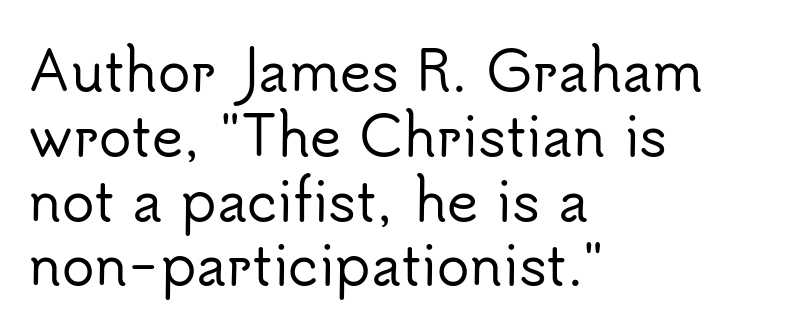
{"serif": "no", "italic": "no", "width": "normal", "stroke_contrast": "low", "x_height": "small", "monospaced": "no", "underline": "no", "align": "left", "line_spacing_ratio": 1.2, "letter_spacing": "normal", "letter_spacing_em": 0.0, "glyph_px": 54}
